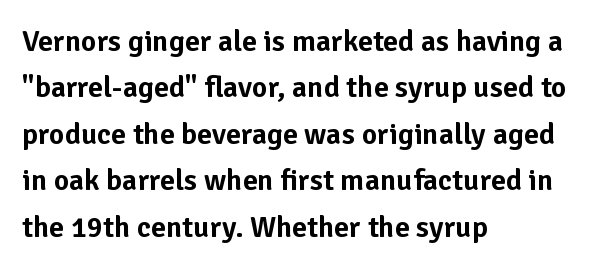
The words here are not underlined. The typography opts for an upright posture over an oblique one. What's the leading like? Ordinary, nothing unusual. A typesetter would call this proportional, since set widths differ per character.
